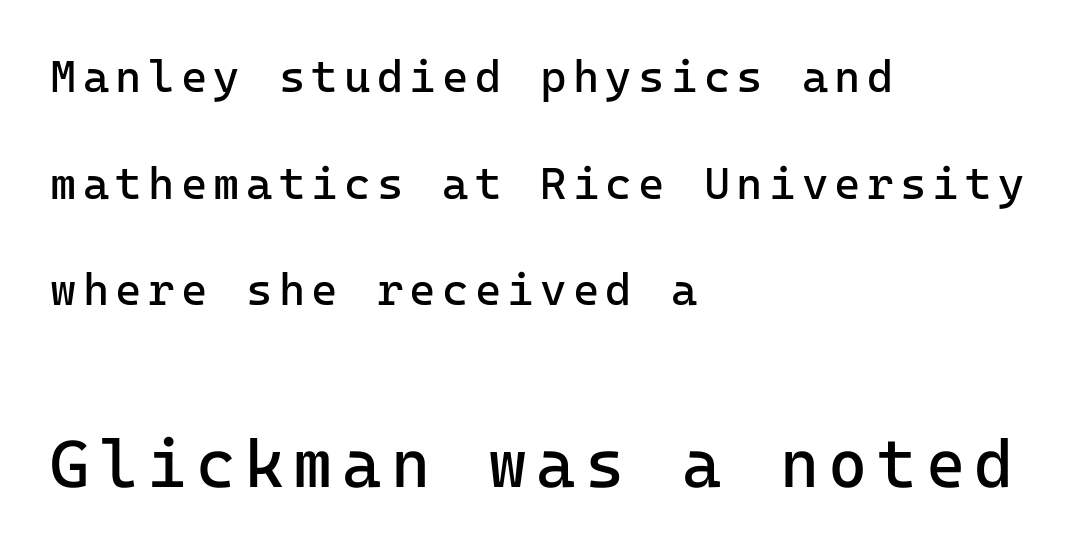
The image shows 67 px regular-weight sans-serif type, upright, monospaced; set left-aligned, loose line spacing (2.37x), not underlined; the second (bottom) block is 1.49x larger; low stroke contrast and a medium x-height.
